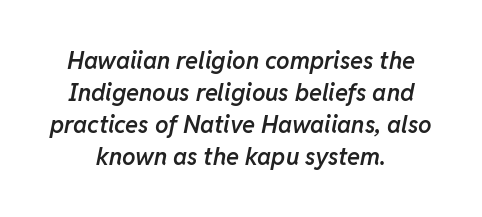
Check under the words: just untouched page. The strokes are fattened partway — semibold, not bold. It's the slanting kind of type. Characters follow at the spacing the type designer built in. Successive baselines arrive at the customary interval.
